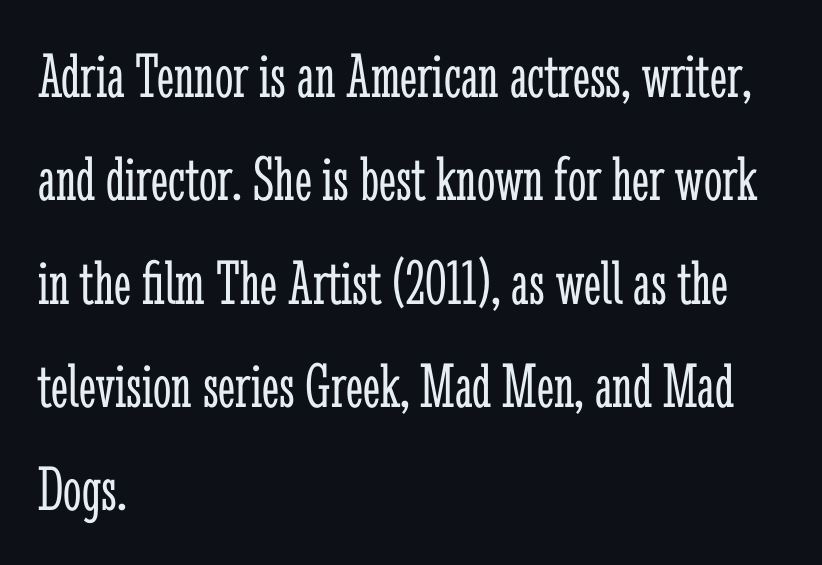
The image shows 65 px light, condensed serif type, upright; set left-aligned, normal line spacing (1.59x), normal letter spacing, not underlined; low stroke contrast and a medium x-height.
